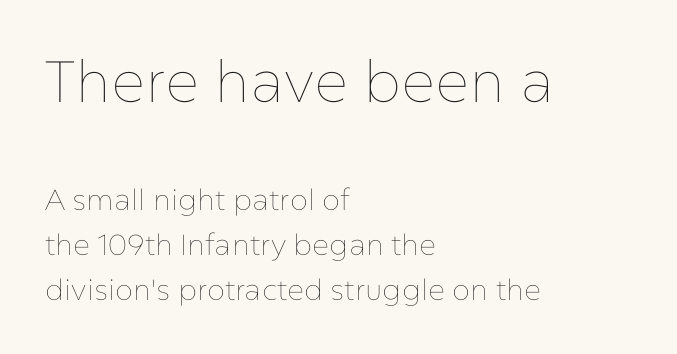
Q: Is the text bold? A: No.
Q: Is the text italic (slanted)? A: No, it is upright.
Q: Is the text underlined? A: No.
Q: How is the paragraph aligned? A: Left-aligned.
Q: Is the spacing between letters normal or unusually wide? A: Normal.
Q: Is the spacing between lines tight, normal or loose? A: Normal.
Q: Which block of text is set in a larger size, the first (top) or the second (bottom)? A: The first (top) one.
Q: Width (condensed, normal, or wide)? A: Normal.
Q: Stroke contrast? A: Low.
Q: x-height? A: Medium.
Q: Monospaced? A: No.
